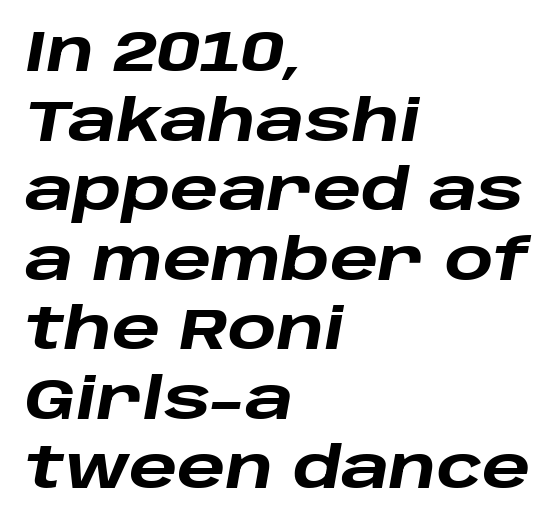
Looking at the ascenders, they clearly lean. The passage shown is typed in a proportional face where columns would drift. Teacher's note: observe the even left margin — that is flush-left alignment. What weight is shown? A full bold with thick strokes.
